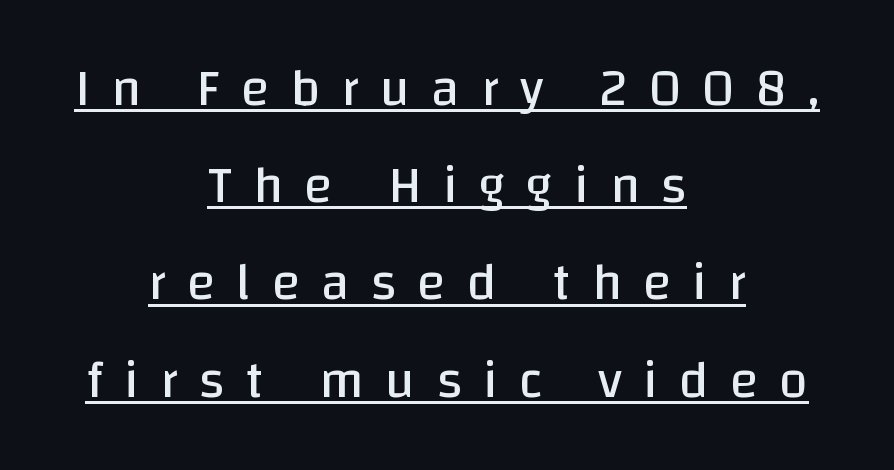
Q: Is the text bold? A: No.
Q: Is the text italic (slanted)? A: No, it is upright.
Q: Is the typeface a serif or a sans-serif typeface? A: Sans-serif.
Q: Is the text underlined? A: Yes.
Q: How is the paragraph aligned? A: Centered.
Q: Is the spacing between letters normal or unusually wide? A: Unusually wide.
Q: Width (condensed, normal, or wide)? A: Normal.
Q: Stroke contrast? A: Low.
Q: x-height? A: Large.
Q: Monospaced? A: No.
